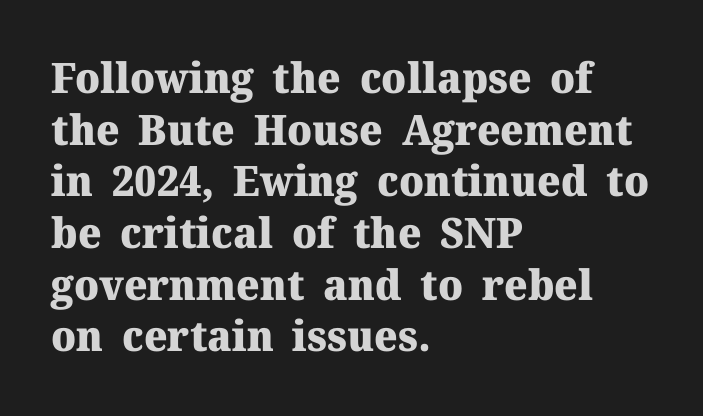
The image shows 42 px heavy serif type, upright; set left-aligned, line spacing 1.23x, normal letter spacing, not underlined; medium stroke contrast and a medium x-height.
